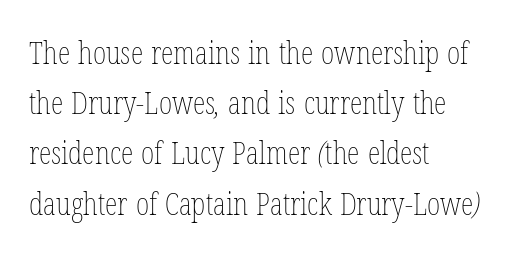
Q: Is the text bold? A: No.
Q: Is the text underlined? A: No.
Q: How is the paragraph aligned? A: Left-aligned.
Q: Is the spacing between letters normal or unusually wide? A: Normal.
Q: Is the spacing between lines tight, normal or loose? A: Normal.
Q: Width (condensed, normal, or wide)? A: Condensed.
Q: Stroke contrast? A: Low.
Q: x-height? A: Medium.
Q: Monospaced? A: No.
